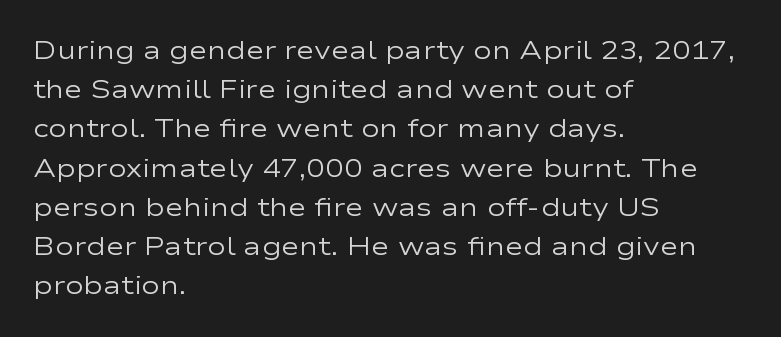
The image shows 25 px text type, upright; set left-aligned, normal line spacing (1.57x), normal letter spacing, not underlined.
